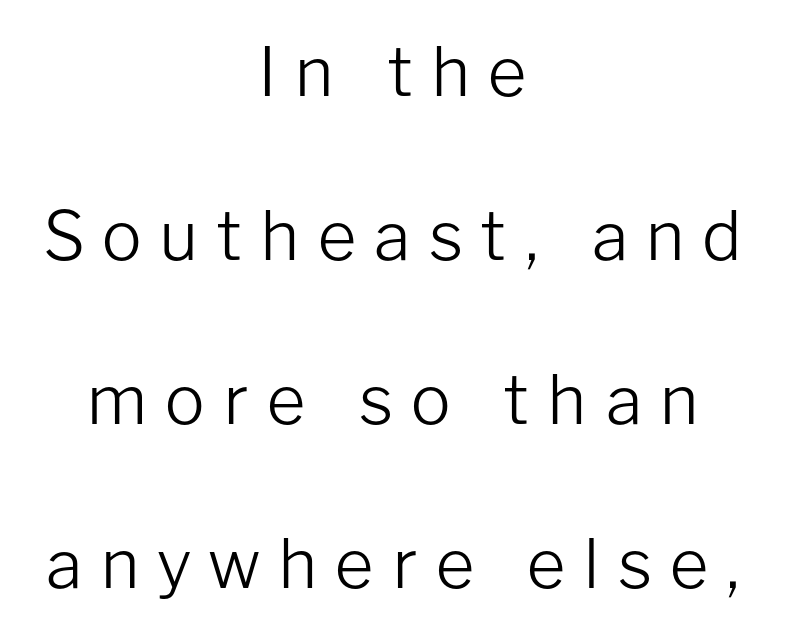
You can tell from the bare stems that sans-serif type was used. The weight tops out at a normal text grade. You could not count columns in this text — the font is proportionally spaced. What stands out about the letter spacing? Its width — letters are far apart. The typesetter chose a symmetrical, centered arrangement here.
